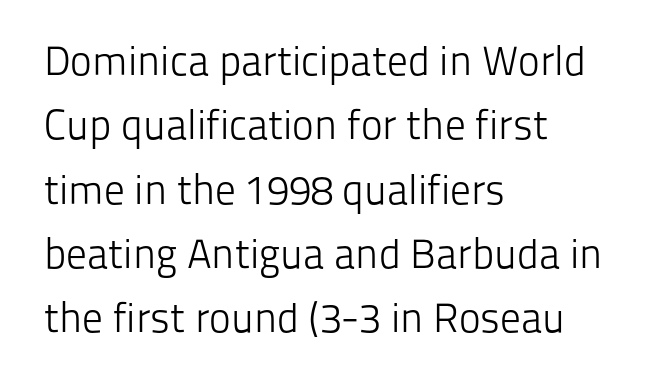
{"serif": "no", "italic": "no", "bold": "no", "weight": "light", "width": "normal", "stroke_contrast": "low", "x_height": "medium", "monospaced": "no", "underline": "no", "align": "left", "line_spacing": "normal", "line_spacing_ratio": 1.57, "letter_spacing": "normal", "letter_spacing_em": 0.0, "glyph_px": 41}
